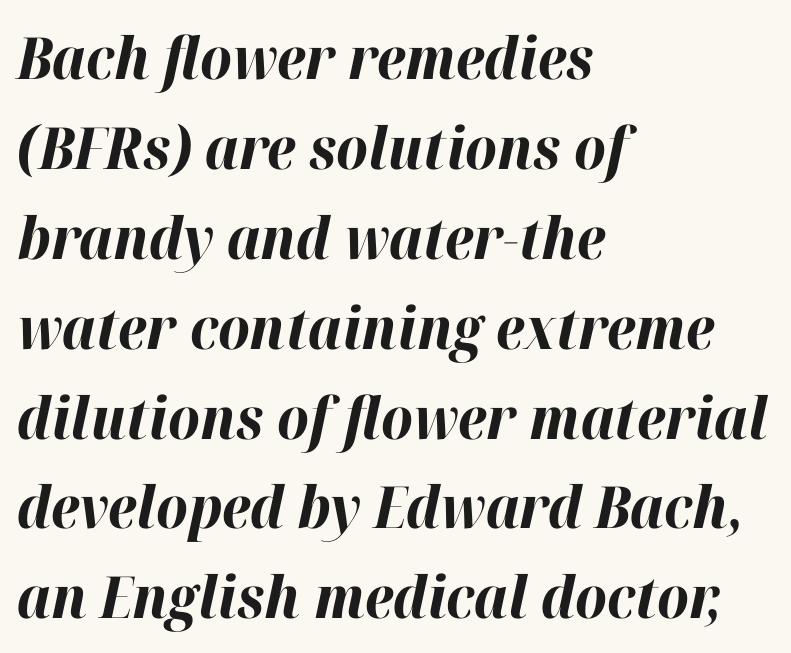
{"italic": "yes", "lean": "right", "slant_degrees": 12, "bold": "yes", "weight": "bold", "width": "normal", "stroke_contrast": "high", "x_height": "medium", "monospaced": "no", "underline": "no", "align": "left", "line_spacing": "normal", "line_spacing_ratio": 1.55, "letter_spacing": "normal", "letter_spacing_em": 0.0, "glyph_px": 58}
